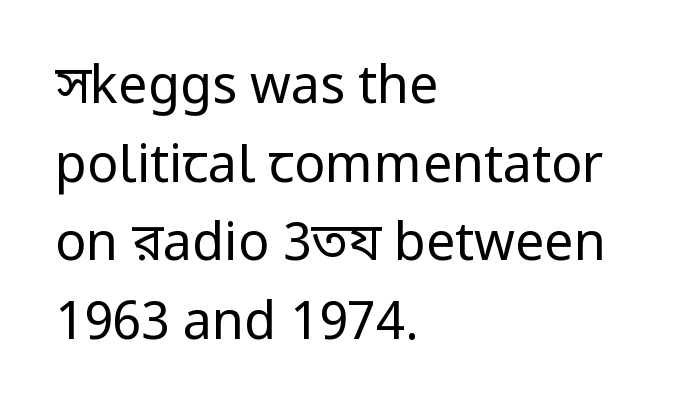
Q: Is the text bold? A: No.
Q: Is the text italic (slanted)? A: No, it is upright.
Q: Is the typeface a serif or a sans-serif typeface? A: Sans-serif.
Q: Is the text underlined? A: No.
Q: How is the paragraph aligned? A: Left-aligned.
Q: Is the spacing between letters normal or unusually wide? A: Normal.
Q: Is the spacing between lines tight, normal or loose? A: Normal.
Q: Width (condensed, normal, or wide)? A: Condensed.
Q: Stroke contrast? A: Low.
